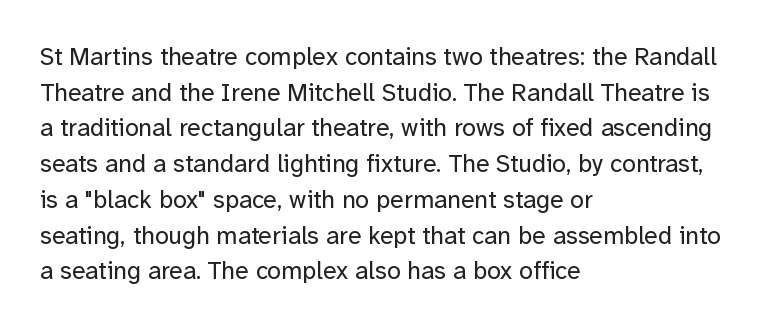
No word sits above an underline. These lines stack with their left ends in a neat column. The line-height multiplier appears to be the usual default. Ordinary non-slanted type is in use. Students, note that the glyphs here touch the page at normal intervals.
